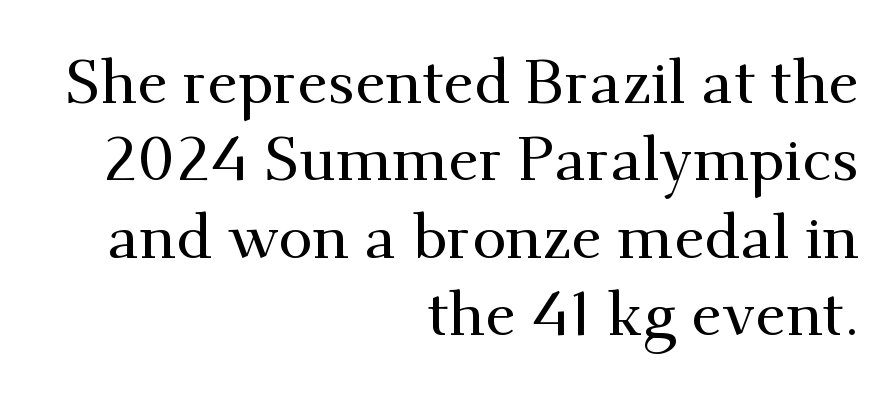
Q: Is the text italic (slanted)? A: No, it is upright.
Q: Is the typeface a serif or a sans-serif typeface? A: Serif.
Q: Is the text underlined? A: No.
Q: How is the paragraph aligned? A: Right-aligned.
Q: Is the spacing between letters normal or unusually wide? A: Normal.
Q: Is the spacing between lines tight, normal or loose? A: Normal.
Q: Width (condensed, normal, or wide)? A: Normal.
Q: Stroke contrast? A: Medium.
Q: x-height? A: Small.
Q: Monospaced? A: No.
